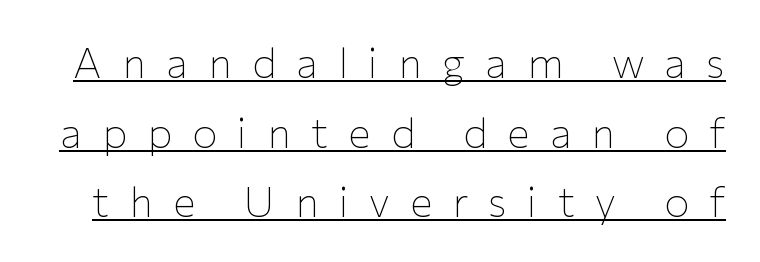
The image shows 42 px thin sans-serif type, upright; set normal line spacing (1.66x), unusually wide letter spacing (+0.48 em), underlined; low stroke contrast and a medium x-height.
